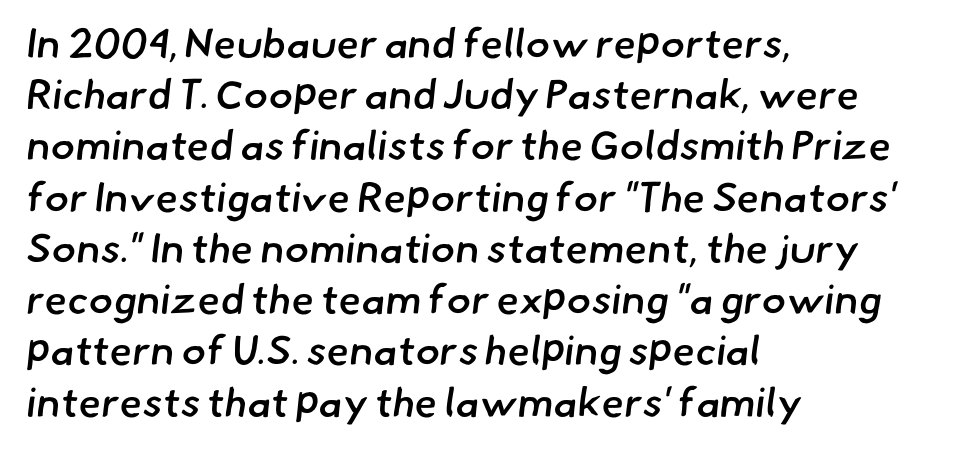
The rendering shows plain stroke endings on the letterforms — a sans-serif design. Layout note: lines flush left. Here the designer chose a conventional face with non-uniform glyph widths. Just letters on the line, the space beneath them empty. You could call the tracking neutral — neither tight nor loose.
